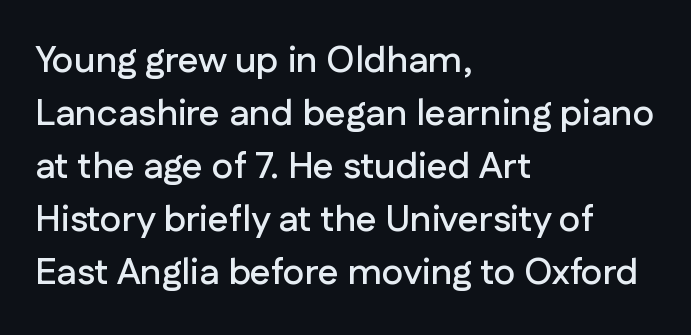
The image shows 37 px sans-serif type, upright; set left-aligned, normal line spacing (1.43x), normal letter spacing, not underlined; low stroke contrast and a medium x-height.
